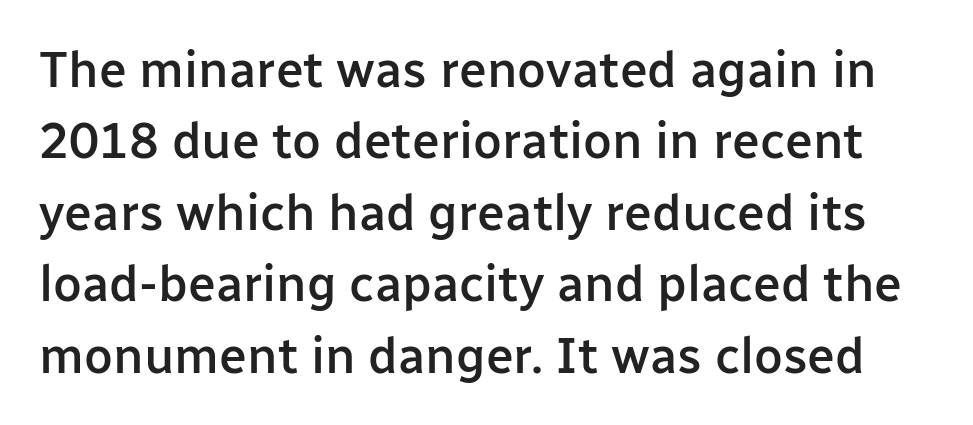
Q: Is the text bold? A: Semi-bold.
Q: Is the text italic (slanted)? A: No, it is upright.
Q: Is the typeface a serif or a sans-serif typeface? A: Sans-serif.
Q: Is the text underlined? A: No.
Q: Is the spacing between letters normal or unusually wide? A: Normal.
Q: Is the spacing between lines tight, normal or loose? A: Normal.
Q: Width (condensed, normal, or wide)? A: Normal.
Q: Stroke contrast? A: Low.
Q: x-height? A: Medium.
Q: Monospaced? A: No.
